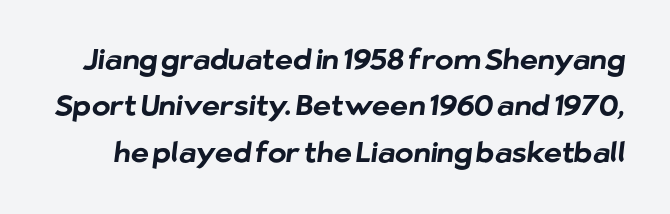
{"serif": "no", "bold": "yes", "weight": "bold", "width": "normal", "stroke_contrast": "low", "x_height": "medium", "monospaced": "no", "underline": "no", "line_spacing": "normal", "line_spacing_ratio": 1.66, "letter_spacing": "normal", "letter_spacing_em": 0.0, "glyph_px": 28}
